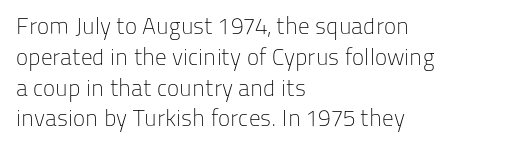
The image shows 23 px text type, upright; set left-aligned, normal line spacing (1.34x), normal letter spacing, not underlined.
